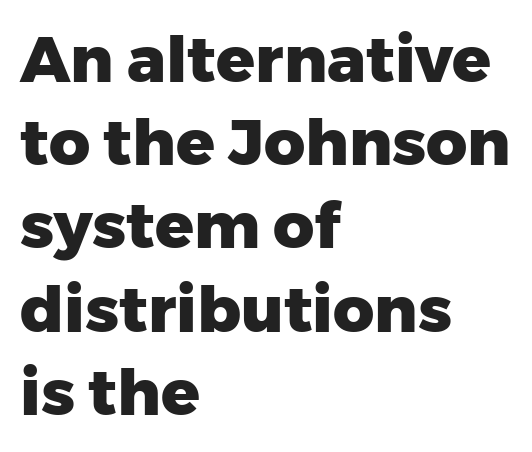
{"serif": "no", "italic": "no", "bold": "yes", "weight": "heavy", "width": "normal", "stroke_contrast": "low", "x_height": "medium", "monospaced": "no", "underline": "no", "align": "left", "line_spacing": "normal", "line_spacing_ratio": 1.3, "letter_spacing": "normal", "letter_spacing_em": 0.0, "glyph_px": 64}
